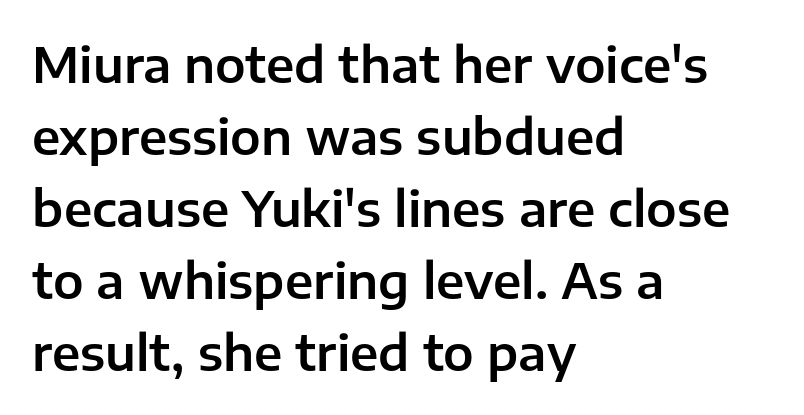
{"serif": "no", "italic": "no", "width": "normal", "stroke_contrast": "low", "x_height": "medium", "monospaced": "no", "underline": "no", "align": "left", "line_spacing": "normal", "line_spacing_ratio": 1.47, "letter_spacing": "normal", "letter_spacing_em": 0.0, "glyph_px": 49}
